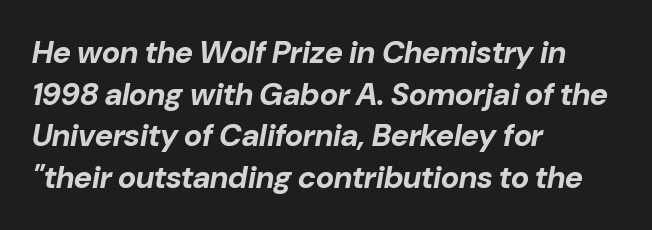
Q: Is the text bold? A: Yes.
Q: Is the text italic (slanted)? A: Yes, it leans right by about 10 degrees.
Q: Is the text underlined? A: No.
Q: How is the paragraph aligned? A: Left-aligned.
Q: Is the spacing between letters normal or unusually wide? A: Normal.
Q: Is the spacing between lines tight, normal or loose? A: Normal.
Q: Width (condensed, normal, or wide)? A: Normal.
Q: Stroke contrast? A: Low.
Q: x-height? A: Medium.
Q: Monospaced? A: No.
